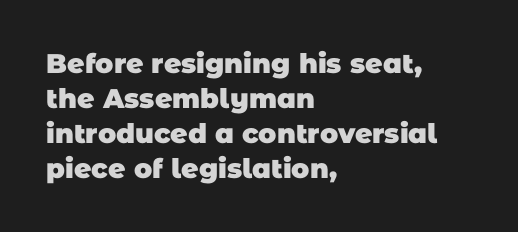
The type is set solid horizontally, with unmodified tracking. The face used here has the dense, thick strokes of a bold. The specimen omits any rule beneath the text block's lines. Compared with typical paragraphs, the rows here are spaced about the same. These lines are set flush left with a ragged right edge.
